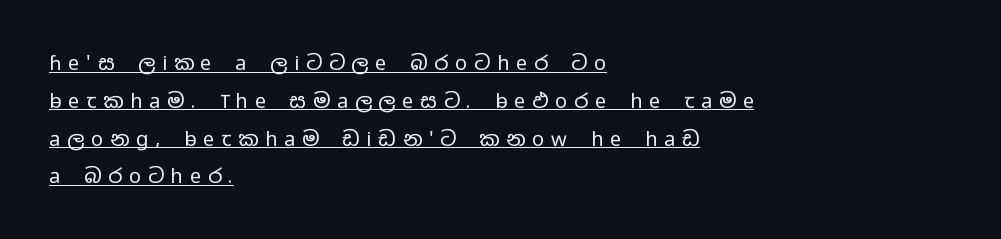
{"italic": "no", "bold": "no", "underline": "yes", "align": "left", "line_spacing_ratio": 1.89, "letter_spacing": "wide", "letter_spacing_em": 0.34, "glyph_px": 20}
